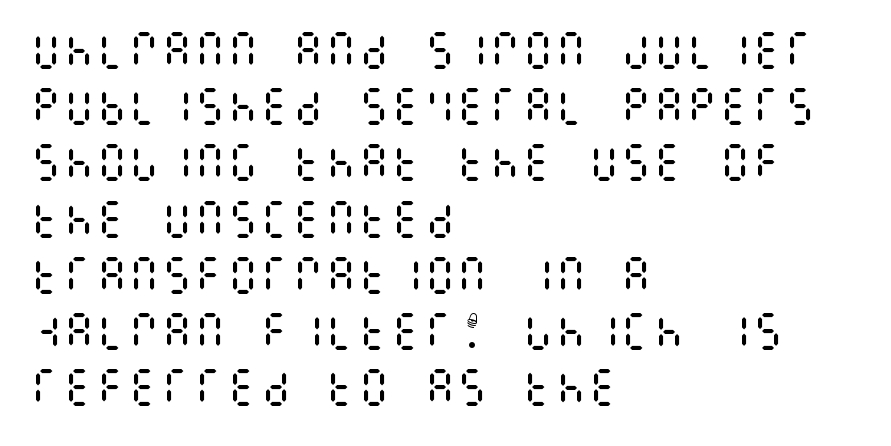
The image shows 41 px regular-weight, condensed type, upright; set left-aligned, normal line spacing (1.37x), normal letter spacing, not underlined; medium stroke contrast and a large x-height.
